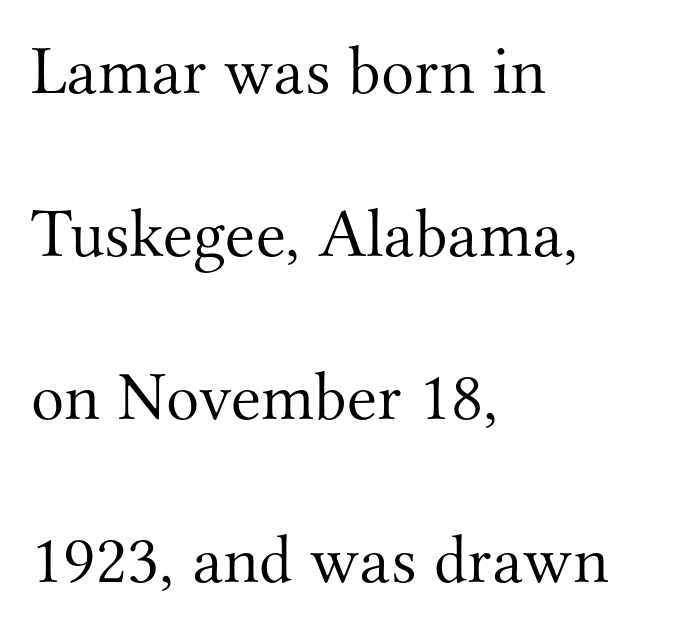
The image shows 69 px light serif type, upright; set left-aligned, loose line spacing (2.36x), normal letter spacing, not underlined; medium stroke contrast and a small x-height.
